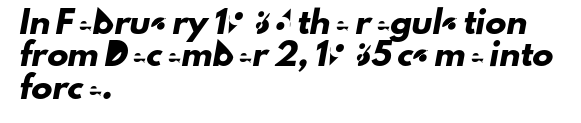
{"underline": "no", "align": "left", "line_spacing": "normal", "line_spacing_ratio": 1.54, "letter_spacing": "normal", "letter_spacing_em": 0.0, "glyph_px": 21}
